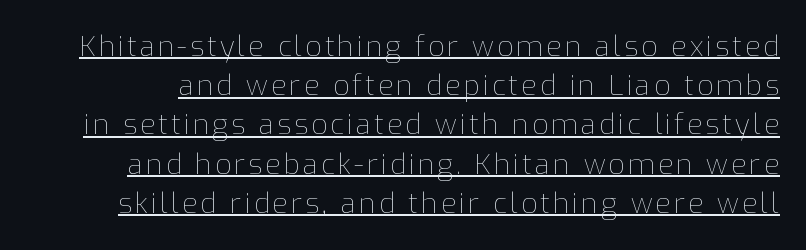
{"italic": "no", "bold": "no", "weight": "thin", "width": "normal", "stroke_contrast": "low", "x_height": "medium", "monospaced": "no", "underline": "yes", "line_spacing": "normal", "line_spacing_ratio": 1.4, "glyph_px": 28}
